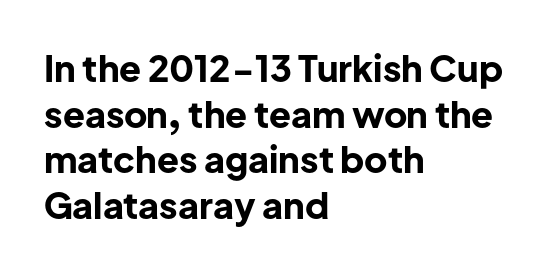
The image shows 36 px bold sans-serif type, upright; set left-aligned, normal line spacing (1.27x), normal letter spacing, not underlined; low stroke contrast and a medium x-height.
